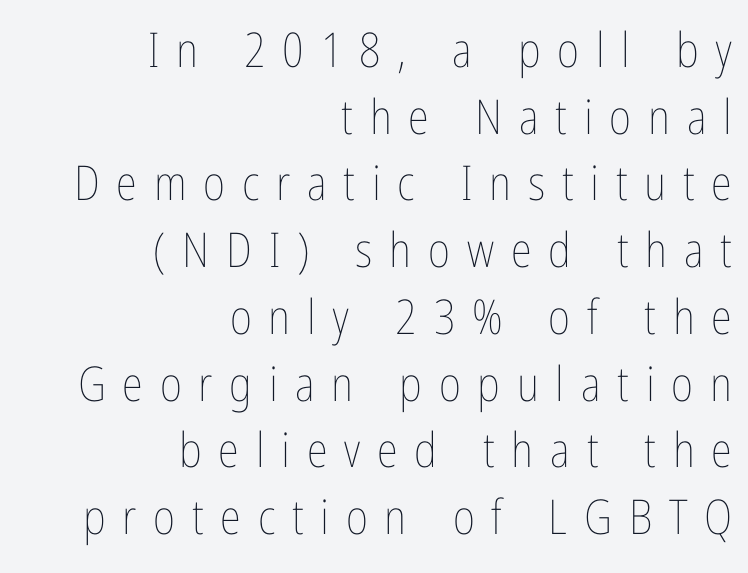
Q: Is the text bold? A: No.
Q: Is the text italic (slanted)? A: No, it is upright.
Q: Is the text underlined? A: No.
Q: How is the paragraph aligned? A: Right-aligned.
Q: Is the spacing between letters normal or unusually wide? A: Unusually wide.
Q: Is the spacing between lines tight, normal or loose? A: Normal.
Q: Width (condensed, normal, or wide)? A: Condensed.
Q: Stroke contrast? A: Low.
Q: x-height? A: Medium.
Q: Monospaced? A: No.
